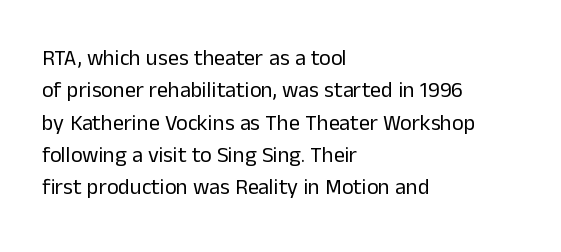
Does extra space separate the letters? No, they use regular spacing. Compared with a typical body face, this is equally light or lighter still. Casual observation: everything's shoved over to the left. This sample keeps an unexceptional amount of space between lines.
